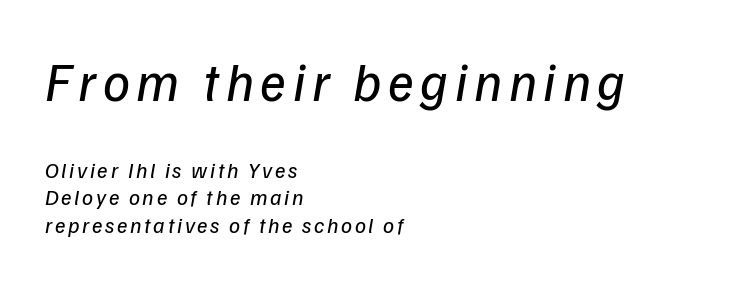
Anything drawn beneath the words? Only blank space. The passage shown leans; its letterforms are oblique. Visually, the top section dominates because its glyphs are scaled up. Unbolded letterforms with no extra heft. You could not count columns in this text — the font is proportionally spaced.
